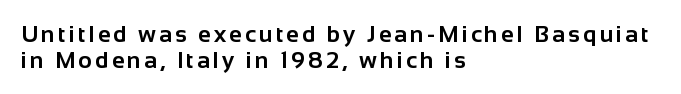
Q: Is the text bold? A: Yes.
Q: Is the text italic (slanted)? A: No, it is upright.
Q: Is the text underlined? A: No.
Q: How is the paragraph aligned? A: Left-aligned.
Q: Is the spacing between lines tight, normal or loose? A: Tight.
